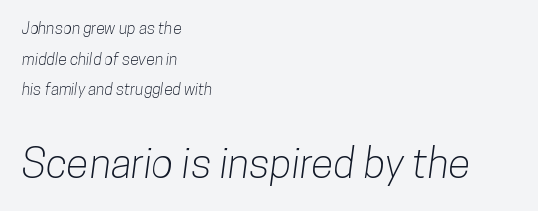
Q: Is the typeface a serif or a sans-serif typeface? A: Sans-serif.
Q: Is the text underlined? A: No.
Q: How is the paragraph aligned? A: Left-aligned.
Q: Is the spacing between letters normal or unusually wide? A: Normal.
Q: Is the spacing between lines tight, normal or loose? A: Loose.
Q: Which block of text is set in a larger size, the first (top) or the second (bottom)? A: The second (bottom) one.
Q: Width (condensed, normal, or wide)? A: Condensed.
Q: Stroke contrast? A: Low.
Q: x-height? A: Medium.
Q: Monospaced? A: No.
